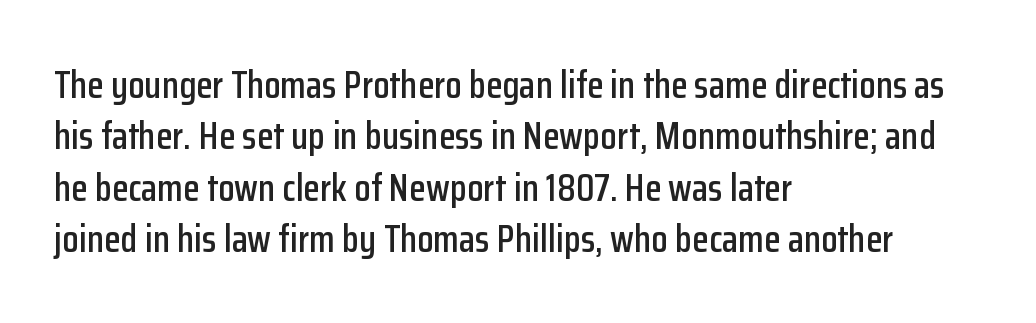
Q: Is the text italic (slanted)? A: No, it is upright.
Q: Is the typeface a serif or a sans-serif typeface? A: Sans-serif.
Q: Is the text underlined? A: No.
Q: How is the paragraph aligned? A: Left-aligned.
Q: Is the spacing between letters normal or unusually wide? A: Normal.
Q: Is the spacing between lines tight, normal or loose? A: Normal.
Q: Width (condensed, normal, or wide)? A: Condensed.
Q: Stroke contrast? A: Low.
Q: x-height? A: Medium.
Q: Monospaced? A: No.
